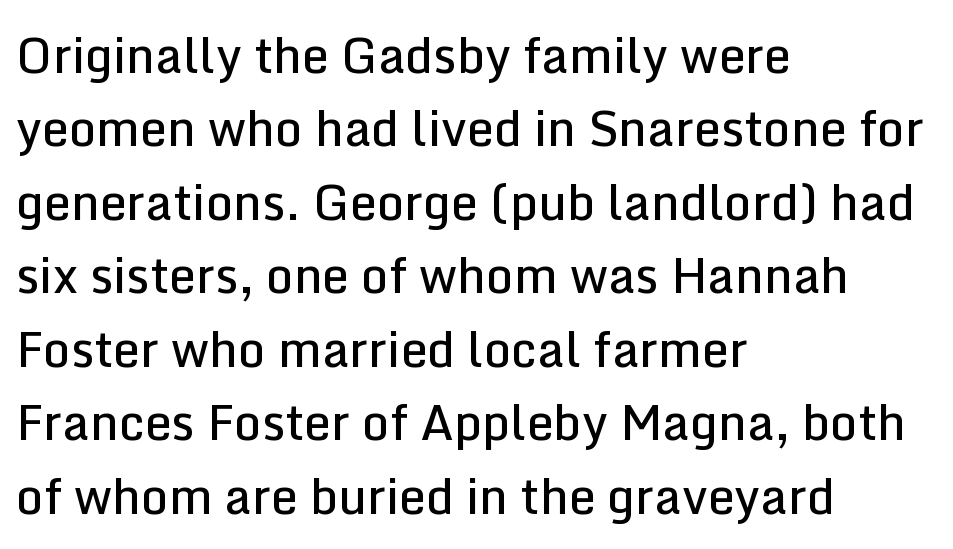
{"serif": "no", "italic": "no", "bold": "semi", "weight": "semibold", "width": "normal", "stroke_contrast": "low", "x_height": "medium", "monospaced": "no", "underline": "no", "align": "left", "line_spacing": "normal", "line_spacing_ratio": 1.53, "letter_spacing": "normal", "letter_spacing_em": 0.0, "glyph_px": 48}
